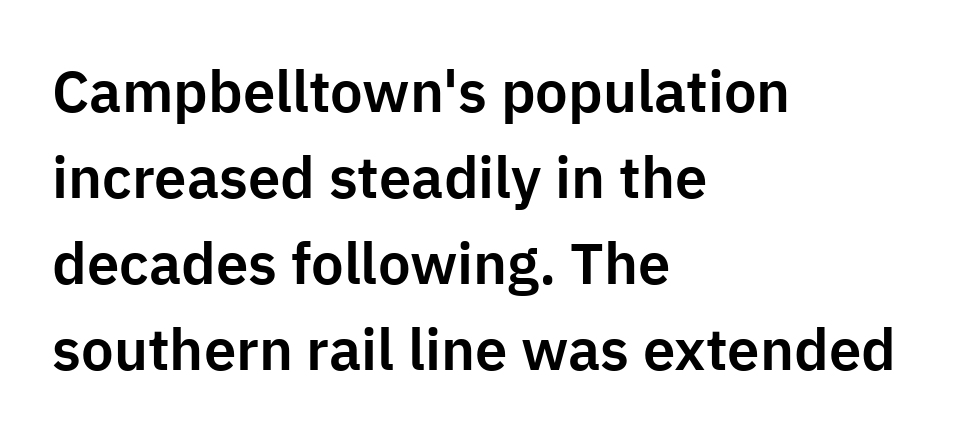
{"serif": "no", "italic": "no", "width": "normal", "stroke_contrast": "low", "x_height": "medium", "monospaced": "no", "underline": "no", "align": "left", "line_spacing": "normal", "line_spacing_ratio": 1.48, "letter_spacing": "normal", "letter_spacing_em": 0.0, "glyph_px": 58}
